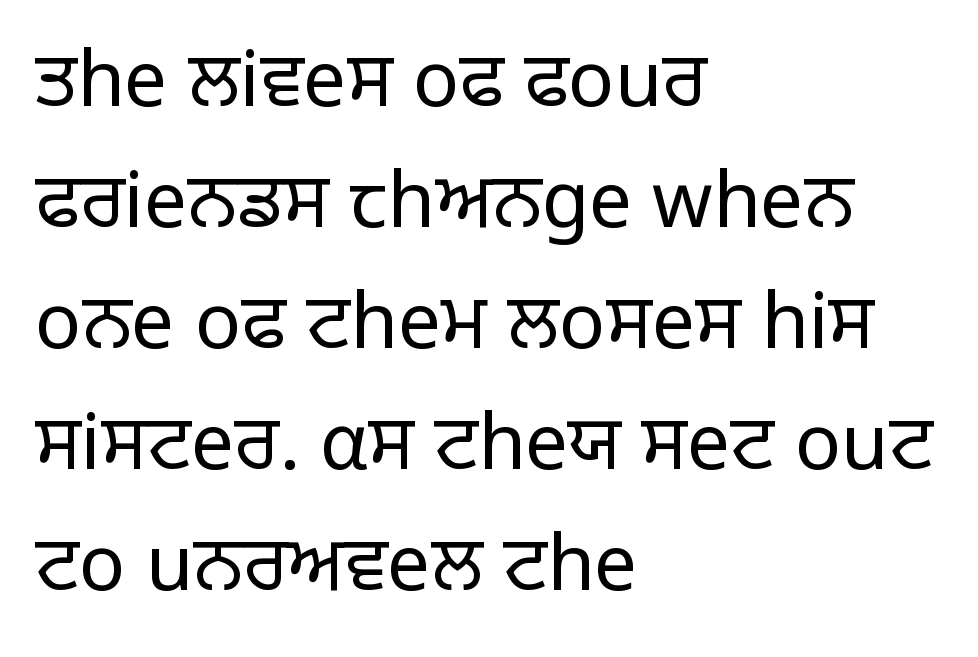
Designer's note — italics off, roman on. No feet cap the strokes, marking this as sans-serif type. The space beneath each line is pristine and unruled. Tracking value appears to be zero — textbook default spacing.
